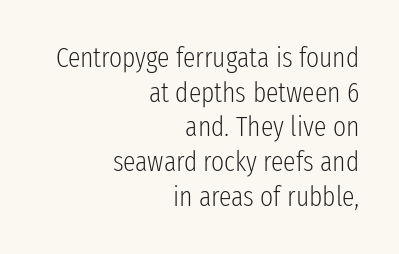
No word sits above an underline. Every character sits straight up, as roman type does. Look at the tracking — it's just the regular setting, nothing added. Look at the bottom of the vertical strokes: they stop flat, with no serifs.
